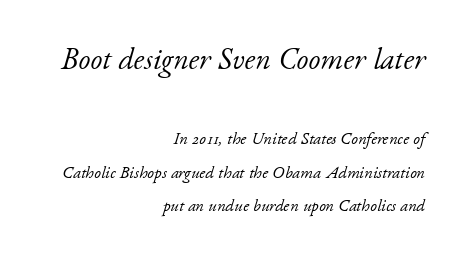
The image shows 30 px light serif type, italic (leaning right); set right-aligned, loose line spacing (1.99x), normal letter spacing, not underlined; the first (top) block is 1.76x larger; low stroke contrast and a small x-height.
